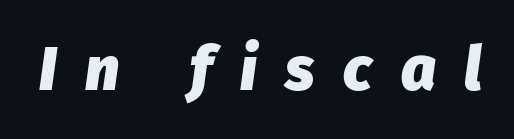
The rendering uses a bold face; every stroke is thick and dark. The tracking reads as deliberately expanded to a designer's eye. The letters advance in unequal steps, a hallmark of proportional type. Lines of text with bare space underneath.
